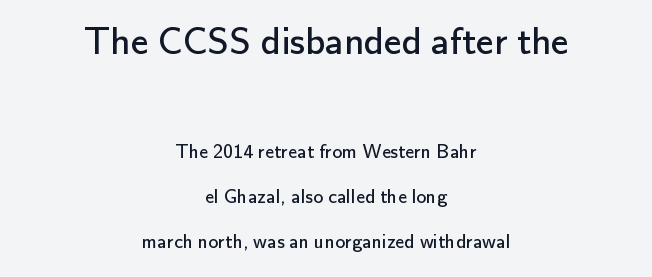
{"serif": "no", "italic": "no", "bold": "no", "weight": "regular", "width": "normal", "stroke_contrast": "low", "x_height": "small", "monospaced": "no", "underline": "no", "align": "center", "line_spacing": "loose", "line_spacing_ratio": 2.25, "letter_spacing": "normal", "letter_spacing_em": 0.0, "larger_block": "first", "size_ratio": 1.95, "glyph_px": 39}
